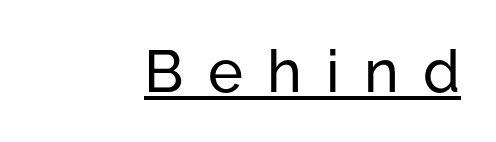
Q: Is the text italic (slanted)? A: No, it is upright.
Q: Is the typeface a serif or a sans-serif typeface? A: Sans-serif.
Q: Is the text underlined? A: Yes.
Q: How is the paragraph aligned? A: Right-aligned.
Q: Is the spacing between letters normal or unusually wide? A: Unusually wide.
Q: Width (condensed, normal, or wide)? A: Normal.
Q: Stroke contrast? A: Low.
Q: x-height? A: Medium.
Q: Monospaced? A: No.
